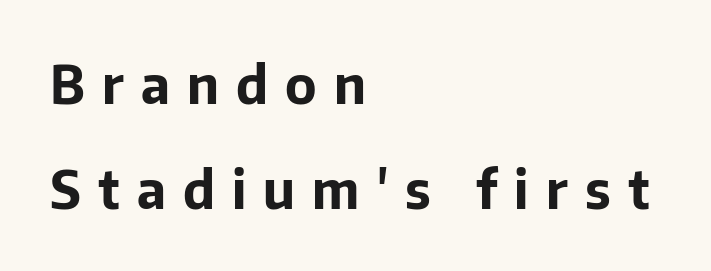
The image shows 52 px bold sans-serif type, upright; set left-aligned, loose line spacing (2.01x), unusually wide letter spacing (+0.33 em), not underlined; low stroke contrast and a medium x-height.
